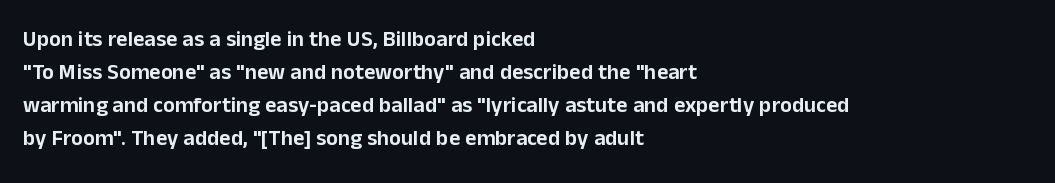
A clean baseline with only descenders dipping below it. Standard letterfit; no display-style spreading of the glyphs. Notice how descenders clear the ascenders below comfortably — that's standard leading. It's the straight-up-and-down kind of type. Does the copy run flush right? No — it runs flush left.
